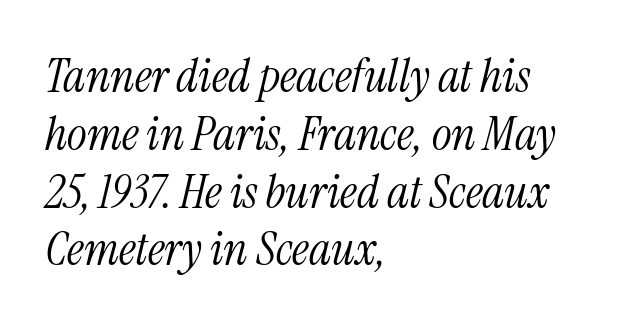
{"serif": "yes", "italic": "yes", "lean": "right", "slant_degrees": 13, "bold": "no", "weight": "light", "width": "condensed", "stroke_contrast": "medium", "x_height": "medium", "monospaced": "no", "underline": "no", "align": "left", "line_spacing_ratio": 1.23, "letter_spacing": "normal", "letter_spacing_em": 0.0, "glyph_px": 47}
